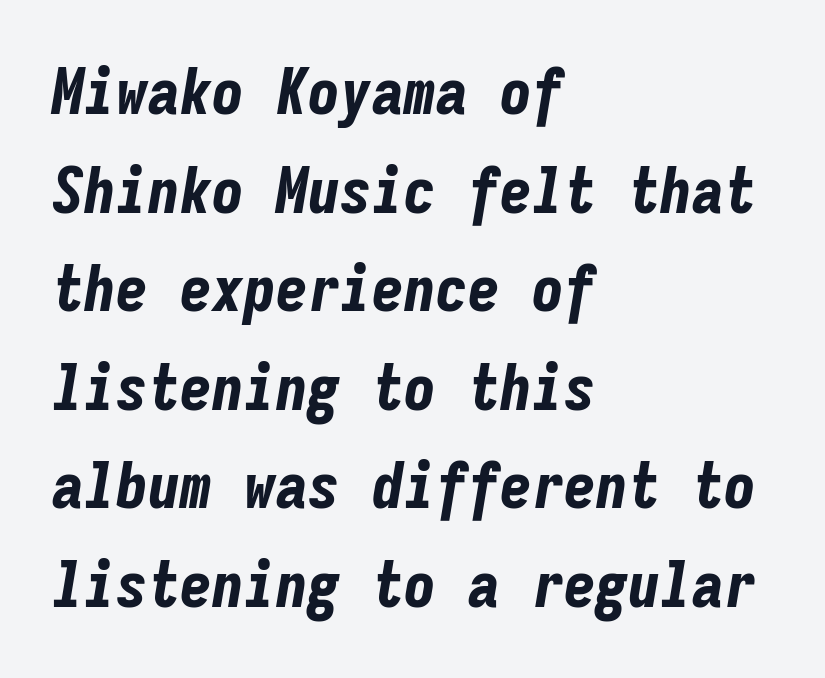
Alignment: flush left. Standard letterfit; no display-style spreading of the glyphs. The passage shown is typed in a monospace face where columns stay perfectly aligned. Chunky letters — that's bold for sure. Lines of text with bare space underneath.
